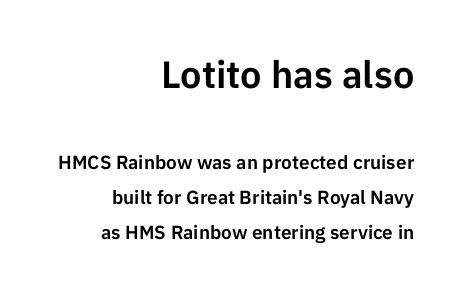
The emphasis by scale lands on block number one, above. Tracking here is standard; glyphs follow each other at the usual distance. Decoration check: the copy has no underline. Do the characters align in a grid? No, the font is proportional.
